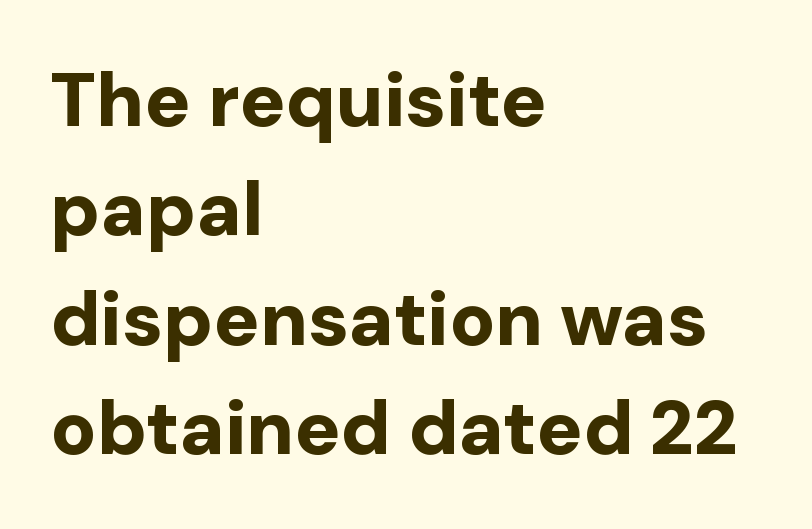
The image shows 76 px bold sans-serif type, upright; set left-aligned, normal line spacing (1.44x), normal letter spacing, not underlined; low stroke contrast and a medium x-height.
